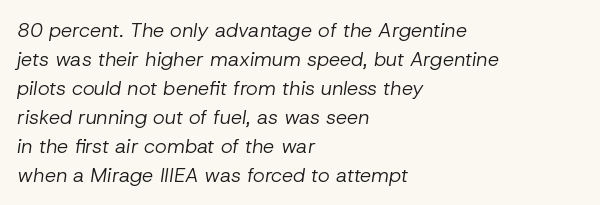
The image shows 20 px text type, italic (leaning right); set left-aligned, normal line spacing (1.45x), normal letter spacing, not underlined.
